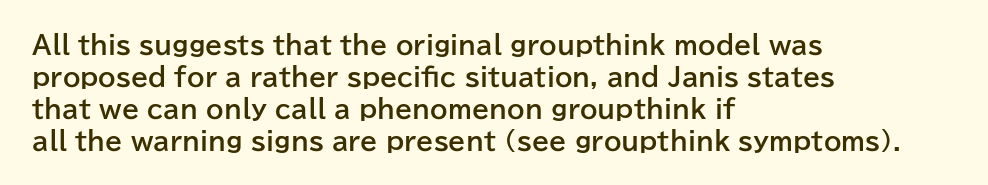
{"italic": "no", "bold": "yes", "underline": "no", "align": "left", "line_spacing": "normal", "line_spacing_ratio": 1.28, "letter_spacing": "normal", "letter_spacing_em": 0.0, "glyph_px": 25}
